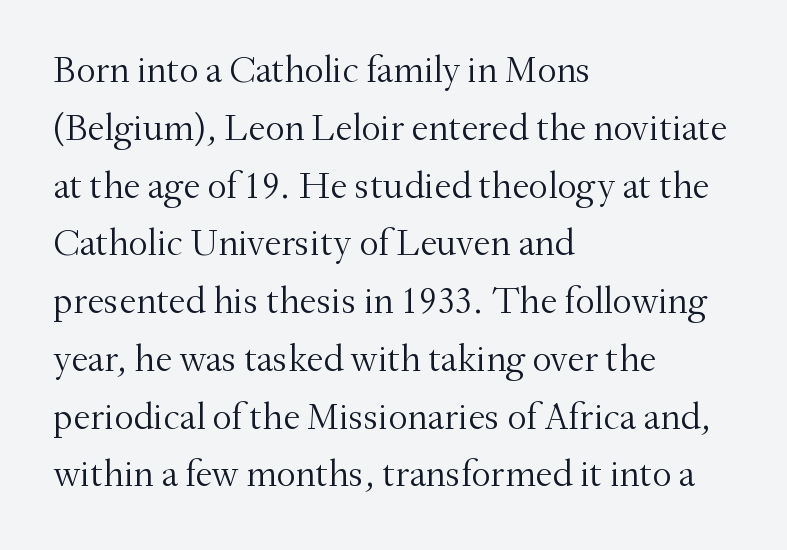
The image shows 38 px light serif type, upright; set left-aligned, normal line spacing (1.52x), normal letter spacing, not underlined; medium stroke contrast and a small x-height.
